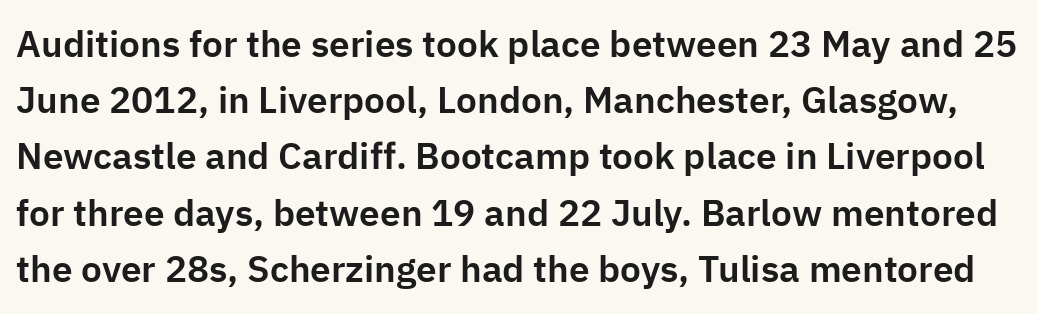
{"serif": "no", "italic": "no", "width": "normal", "stroke_contrast": "low", "x_height": "medium", "monospaced": "no", "underline": "no", "line_spacing": "normal", "line_spacing_ratio": 1.52, "letter_spacing": "normal", "letter_spacing_em": 0.0, "glyph_px": 37}
